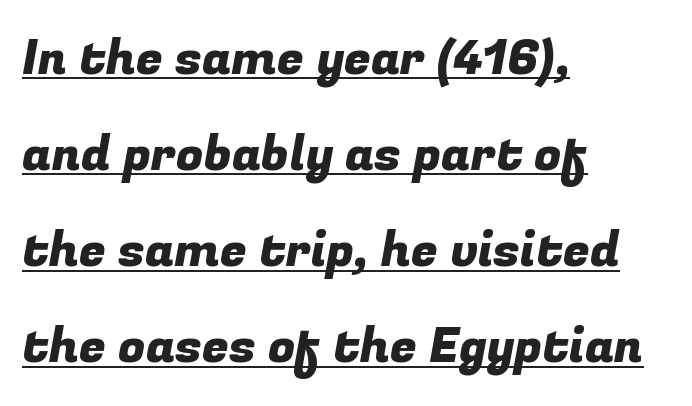
The image shows 49 px sans-serif type; set left-aligned, loose line spacing (1.96x), normal letter spacing, underlined; low stroke contrast and a medium x-height.
